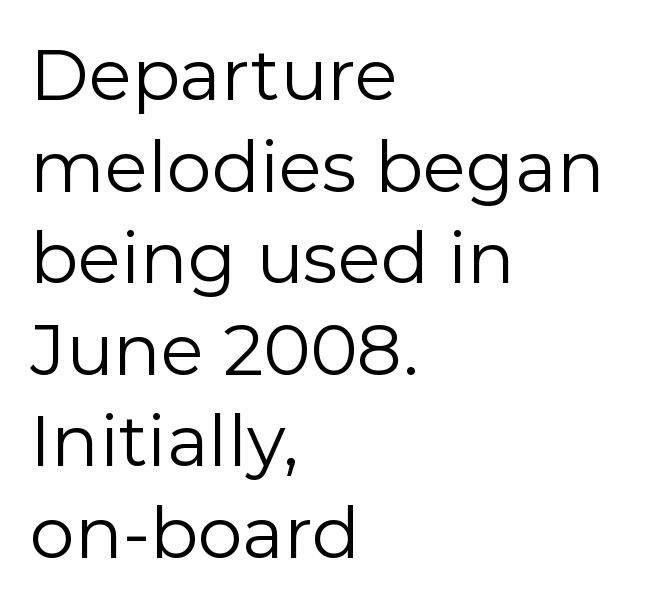
Nope, not italic — everything's standing straight. Ink coverage per letter is moderate at most. Character widths vary here, with narrow letters taking less room than wide ones. The letters carry no serifs — their stems end cleanly without finishing strokes. Leading: standard.
